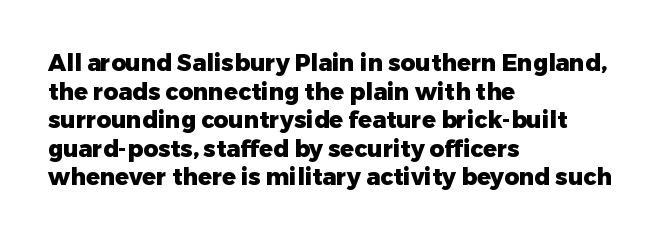
Q: Is the text bold? A: Yes.
Q: Is the text italic (slanted)? A: No, it is upright.
Q: Is the text underlined? A: No.
Q: How is the paragraph aligned? A: Left-aligned.
Q: Is the spacing between letters normal or unusually wide? A: Normal.
